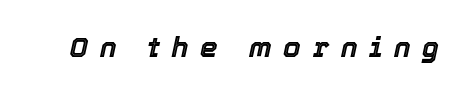
When letters slant like this, we call the style italic. Looks like regular typesetting: each glyph gets only the width it needs. The tracking reads as deliberately expanded to a designer's eye. The glyphs are unaccompanied by any horizontal stroke below them.
